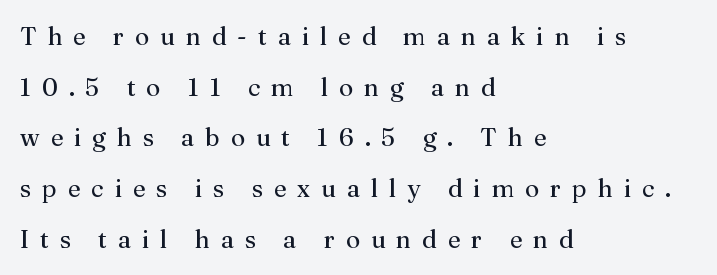
Students, note that the glyphs here are deliberately spaced far apart. The strip under each line holds only bare page. Vertically, the passage feels expansive, rows floating well apart. This sample is left-justified, so line endings fall wherever the words run out. The passage shown is not bold in any degree. Do the letters lean? They stand straight.
